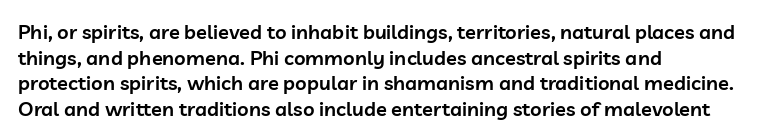
{"italic": "no", "bold": "semi", "underline": "no", "align": "left", "line_spacing": "normal", "line_spacing_ratio": 1.28, "letter_spacing": "normal", "letter_spacing_em": 0.0, "glyph_px": 20}
